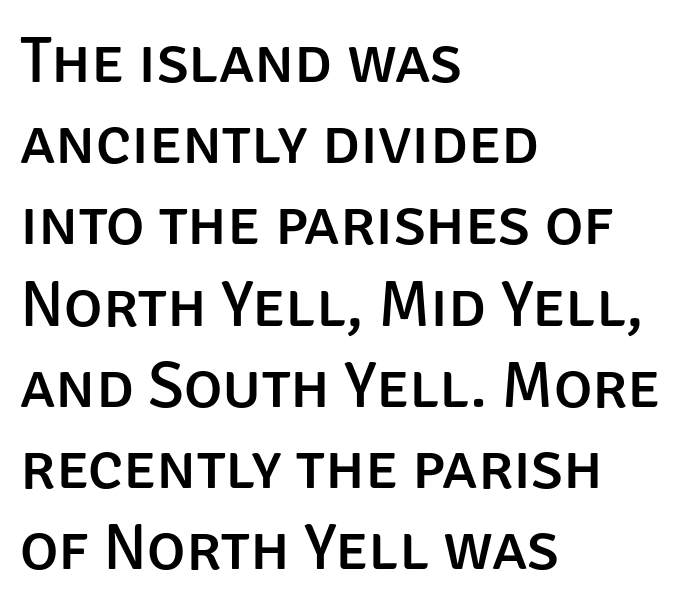
Q: Is the text italic (slanted)? A: No, it is upright.
Q: Is the typeface a serif or a sans-serif typeface? A: Sans-serif.
Q: Is the text underlined? A: No.
Q: How is the paragraph aligned? A: Left-aligned.
Q: Is the spacing between letters normal or unusually wide? A: Normal.
Q: Is the spacing between lines tight, normal or loose? A: Normal.
Q: Width (condensed, normal, or wide)? A: Normal.
Q: Stroke contrast? A: Low.
Q: x-height? A: Large.
Q: Monospaced? A: No.
